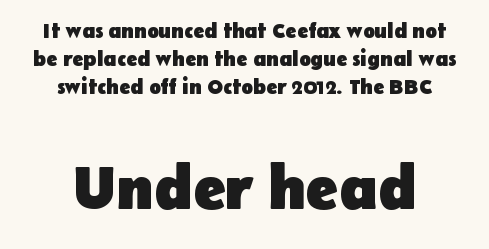
Any mark beneath the type? The region is blank. Vertical strokes here are truly vertical. Check where the strokes stop: nothing finishes them off — pure sans. The rows are spaced the way most documents space them.
